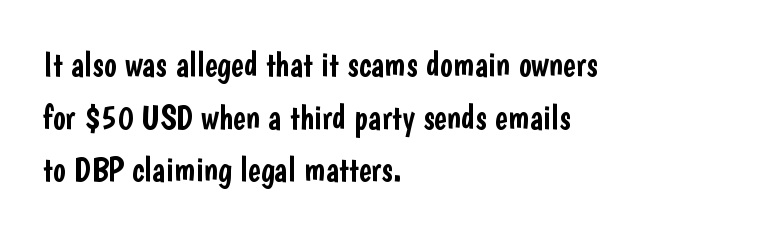
{"serif": "no", "italic": "no", "width": "condensed", "stroke_contrast": "low", "x_height": "medium", "monospaced": "no", "underline": "no", "align": "left", "line_spacing": "normal", "line_spacing_ratio": 1.55, "letter_spacing": "normal", "letter_spacing_em": 0.0, "glyph_px": 34}
